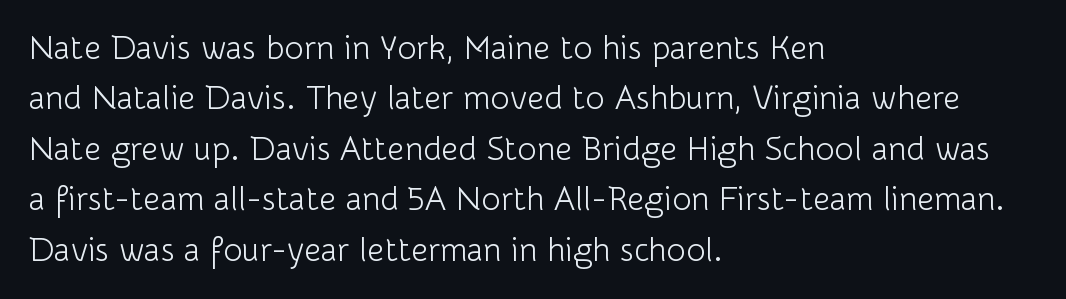
{"serif": "no", "italic": "no", "bold": "no", "weight": "light", "width": "normal", "stroke_contrast": "low", "x_height": "medium", "monospaced": "no", "underline": "no", "align": "left", "line_spacing": "normal", "line_spacing_ratio": 1.53, "letter_spacing": "normal", "letter_spacing_em": 0.0, "glyph_px": 33}
